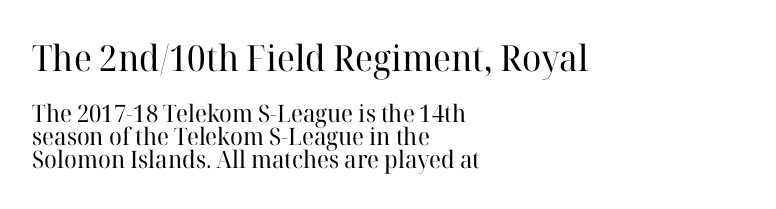
{"serif": "yes", "italic": "no", "bold": "no", "weight": "regular", "width": "normal", "stroke_contrast": "high", "x_height": "medium", "monospaced": "no", "underline": "no", "align": "left", "line_spacing": "tight", "line_spacing_ratio": 0.97, "letter_spacing": "normal", "letter_spacing_em": 0.0, "larger_block": "first", "size_ratio": 1.5, "glyph_px": 36}
